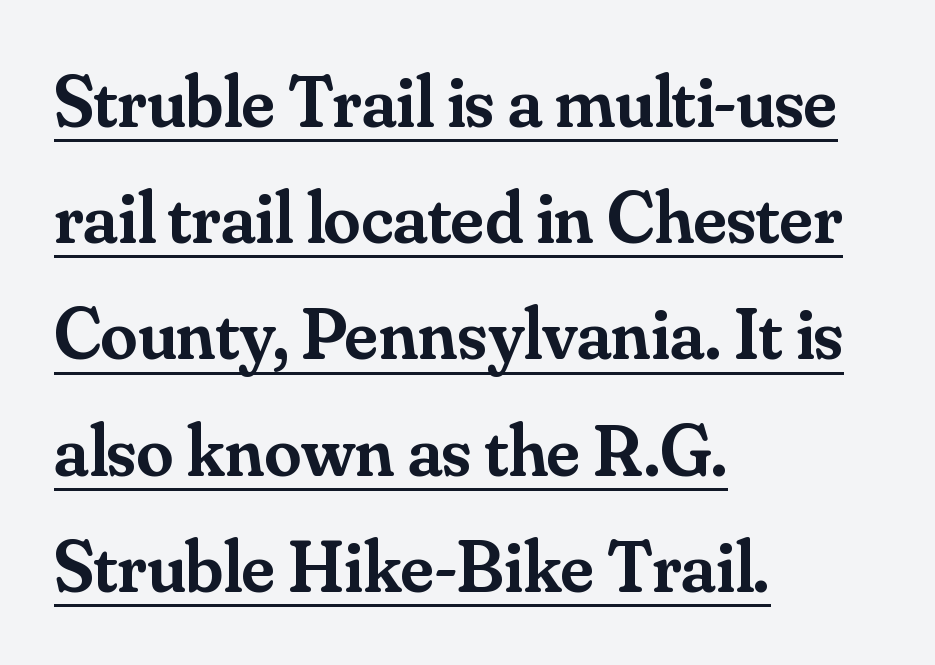
Here the designer chose a conventional face with non-uniform glyph widths. This block has exactly the height ordinary leading produces. Font category for this specimen: serif. Designer's note — italics off, roman on.
